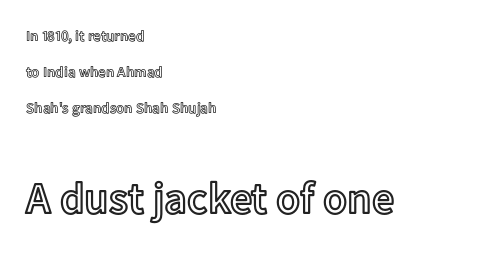
{"italic": "no", "width": "normal", "x_height": "medium", "monospaced": "no", "underline": "no", "align": "left", "line_spacing": "loose", "line_spacing_ratio": 2.4, "letter_spacing": "normal", "letter_spacing_em": 0.0, "larger_block": "second", "size_ratio": 2.93, "glyph_px": 44}
